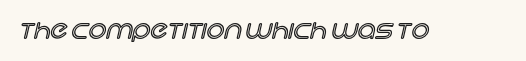
Q: Is the text italic (slanted)? A: Yes.
Q: Is the text underlined? A: No.
Q: Is the spacing between letters normal or unusually wide? A: Normal.
